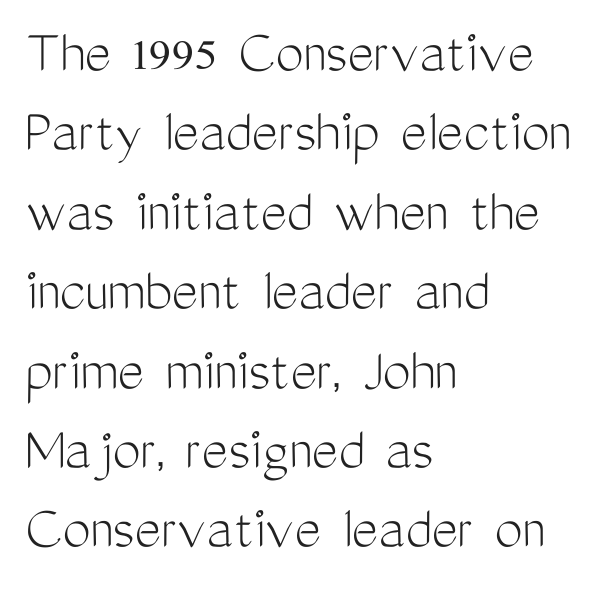
Proportional: the letters do not fall into vertical columns. What's the leading like? Ordinary, nothing unusual. In terms of letterspacing, this is plain default setting. The glyphs are unaccompanied by any horizontal stroke below them. Italic? Not at all — the glyphs are vertical.
